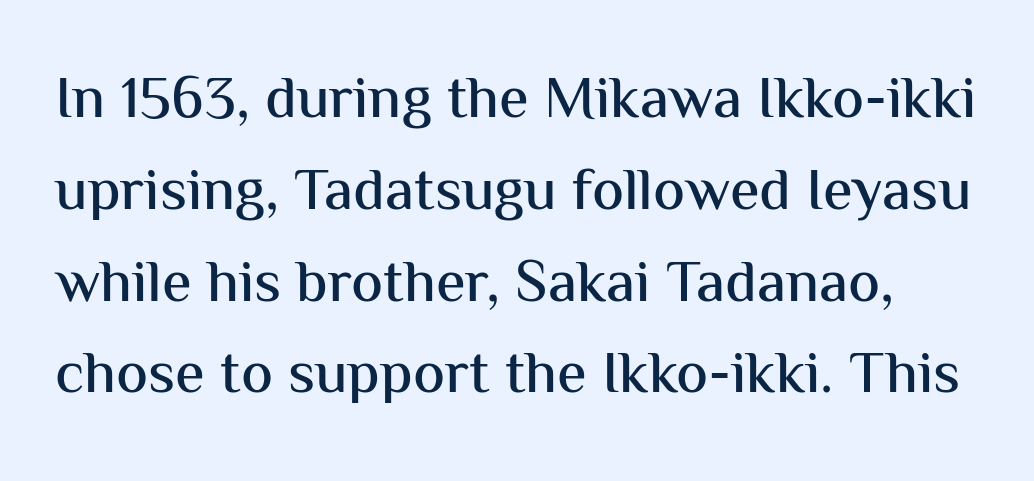
{"serif": "no", "italic": "no", "width": "normal", "stroke_contrast": "medium", "x_height": "medium", "monospaced": "no", "underline": "no", "line_spacing": "normal", "line_spacing_ratio": 1.53, "letter_spacing": "normal", "letter_spacing_em": 0.0, "glyph_px": 60}
